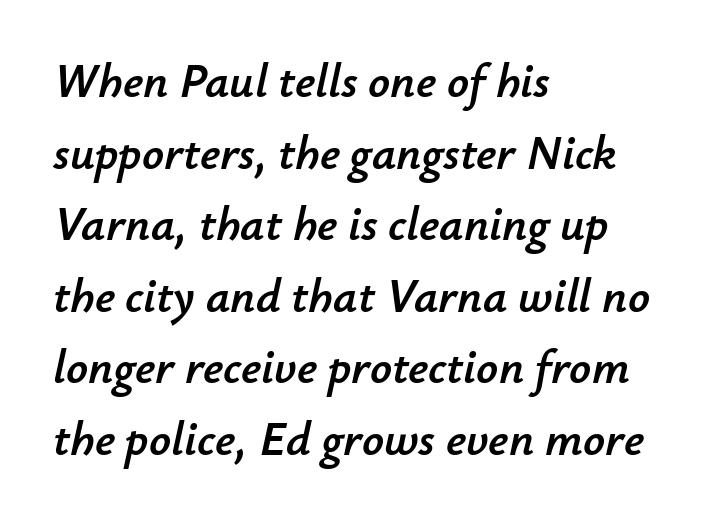
{"italic": "yes", "lean": "right", "slant_degrees": 12, "width": "normal", "stroke_contrast": "low", "x_height": "small", "monospaced": "no", "underline": "no", "align": "left", "line_spacing": "normal", "line_spacing_ratio": 1.49, "letter_spacing": "normal", "letter_spacing_em": 0.0, "glyph_px": 48}
